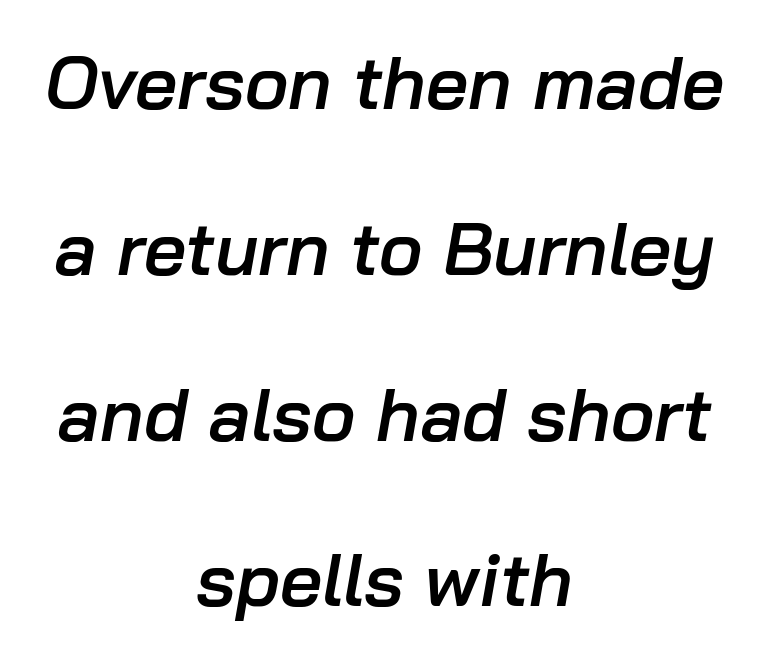
Q: Is the text bold? A: Semi-bold.
Q: Is the text italic (slanted)? A: Yes, it leans right by about 10 degrees.
Q: Is the text underlined? A: No.
Q: How is the paragraph aligned? A: Centered.
Q: Is the spacing between letters normal or unusually wide? A: Normal.
Q: Is the spacing between lines tight, normal or loose? A: Loose.
Q: Width (condensed, normal, or wide)? A: Normal.
Q: Stroke contrast? A: Low.
Q: x-height? A: Medium.
Q: Monospaced? A: No.
